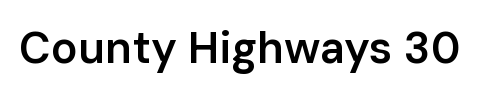
Characters remain perfectly vertical along every line. Slightly chunky letters — semibold, I'd say, not full bold. Note the varied advance widths — an 'i' is clearly narrower than an 'm'. The space beneath each line is pristine and unruled. How are the letters spaced? Ordinarily, with no added tracking.
